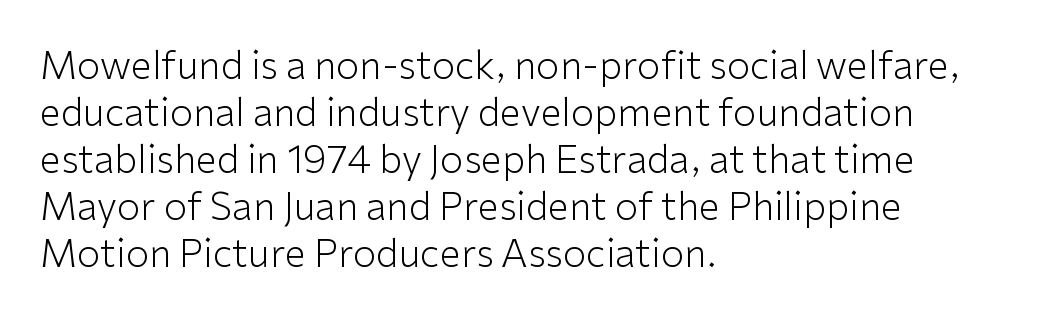
Q: Is the text bold? A: No.
Q: Is the text italic (slanted)? A: No, it is upright.
Q: Is the typeface a serif or a sans-serif typeface? A: Sans-serif.
Q: Is the text underlined? A: No.
Q: How is the paragraph aligned? A: Left-aligned.
Q: Is the spacing between letters normal or unusually wide? A: Normal.
Q: Width (condensed, normal, or wide)? A: Normal.
Q: Stroke contrast? A: Low.
Q: x-height? A: Medium.
Q: Monospaced? A: No.
